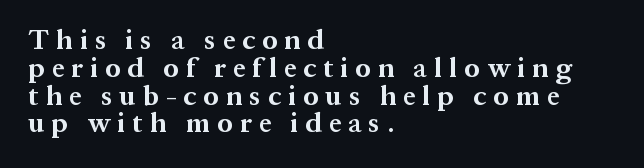
Underline: absent. This is roman type, the default non-slanted kind. Tracking value appears strongly positive — letters spread wide. A dark, heavy texture on the line: the type is bold. The block of text is dense from top to bottom, with scant space between rows. Each line starts at the same left margin while the right side varies.
